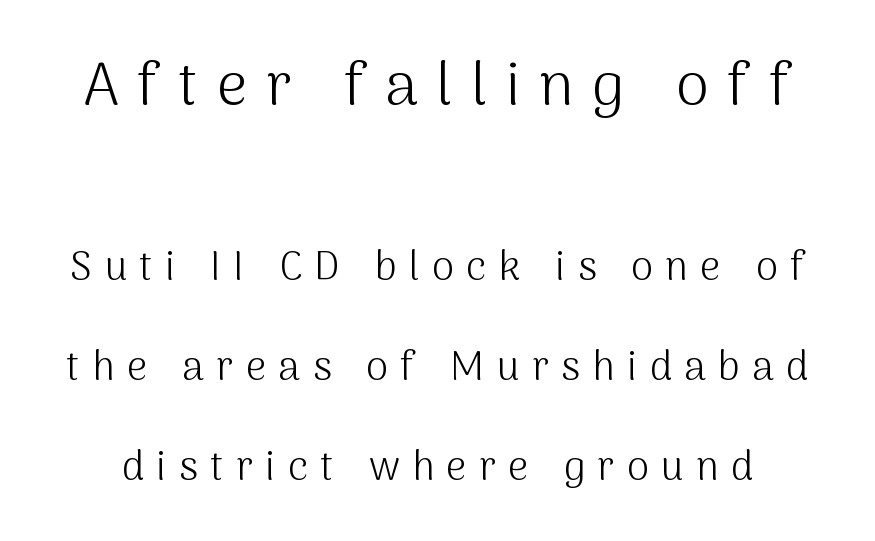
The image shows 60 px light sans-serif type, upright; set loose line spacing (2.49x), unusually wide letter spacing (+0.31 em), not underlined; the first (top) block is 1.5x larger; medium stroke contrast and a medium x-height.
